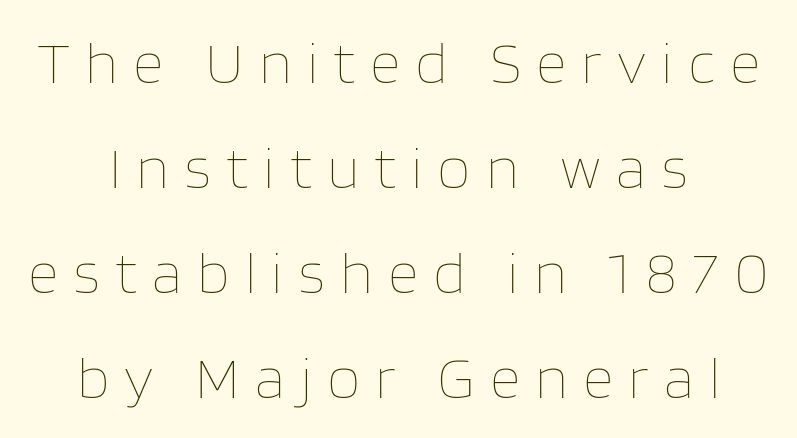
Compared with typical body copy, the letter spacing here is much looser. Horizontal alignment here is central, giving a formal, balanced look. Stroke thickness stays within the range of a standard reading face or lighter. Quick note: not italic, upright. Here the designer chose a conventional face with non-uniform glyph widths.
